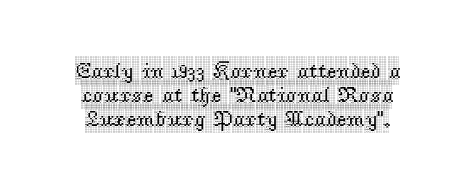
The image shows 22 px text type, upright; set tight line spacing (1.09x), normal letter spacing, not underlined.
